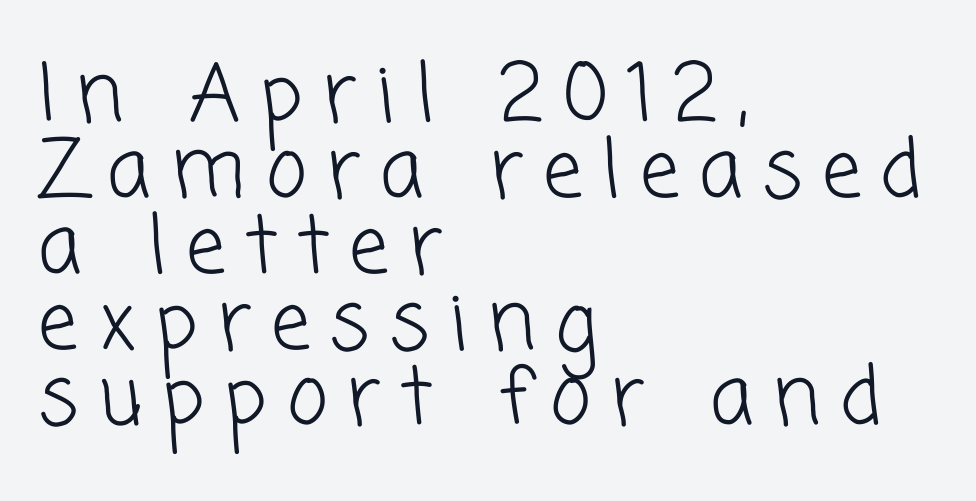
Q: Is the text bold? A: No.
Q: Is the typeface a serif or a sans-serif typeface? A: Sans-serif.
Q: Is the text underlined? A: No.
Q: How is the paragraph aligned? A: Left-aligned.
Q: Is the spacing between letters normal or unusually wide? A: Unusually wide.
Q: Is the spacing between lines tight, normal or loose? A: Tight.
Q: Width (condensed, normal, or wide)? A: Normal.
Q: Stroke contrast? A: Low.
Q: x-height? A: Medium.
Q: Monospaced? A: No.
